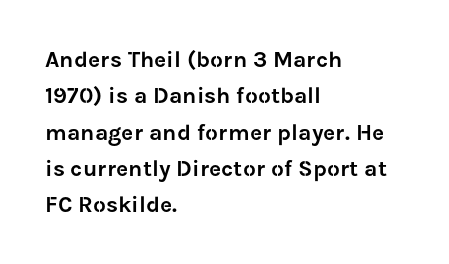
Q: Is the text italic (slanted)? A: No, it is upright.
Q: Is the text underlined? A: No.
Q: How is the paragraph aligned? A: Left-aligned.
Q: Is the spacing between letters normal or unusually wide? A: Normal.
Q: Is the spacing between lines tight, normal or loose? A: Normal.
